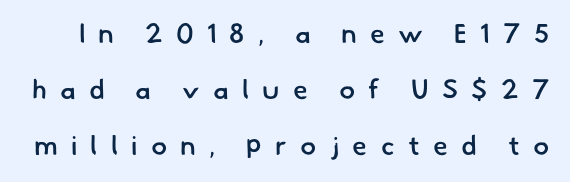
Q: Is the text bold? A: Semi-bold.
Q: Is the text underlined? A: No.
Q: Is the spacing between letters normal or unusually wide? A: Unusually wide.
Q: Is the spacing between lines tight, normal or loose? A: Loose.
